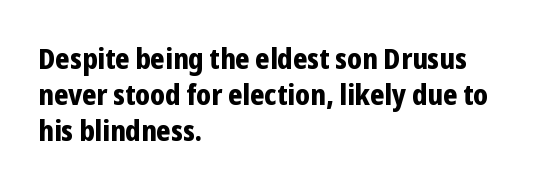
The axis of the letterforms is exactly vertical. Inter-character spacing is left at the font's built-in metrics. Look at the bottom of the vertical strokes: they stop flat, with no serifs. Thick stems and heavy bowls — unmistakably bold.
